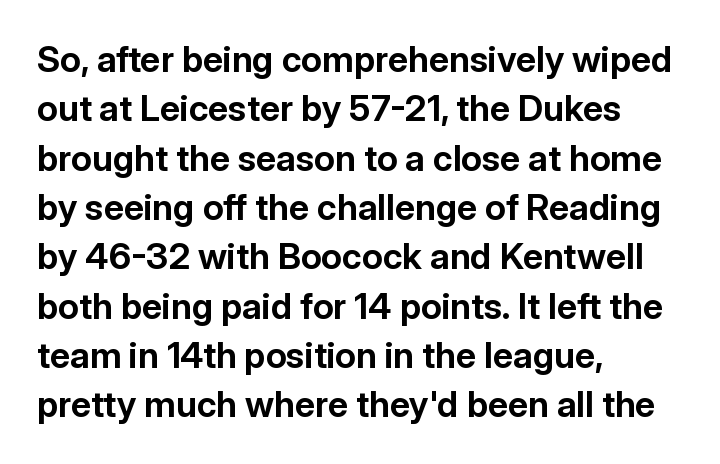
{"serif": "no", "italic": "no", "bold": "yes", "weight": "bold", "width": "normal", "stroke_contrast": "low", "x_height": "medium", "monospaced": "no", "underline": "no", "align": "left", "line_spacing": "normal", "line_spacing_ratio": 1.37, "letter_spacing": "normal", "letter_spacing_em": 0.0, "glyph_px": 36}
